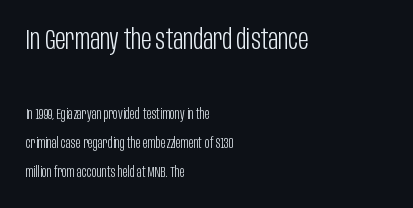
{"serif": "no", "italic": "no", "bold": "no", "weight": "light", "width": "condensed", "stroke_contrast": "low", "x_height": "large", "monospaced": "no", "underline": "no", "align": "left", "line_spacing": "loose", "line_spacing_ratio": 2.09, "letter_spacing": "normal", "letter_spacing_em": 0.0, "larger_block": "first", "size_ratio": 2.0, "glyph_px": 28}
